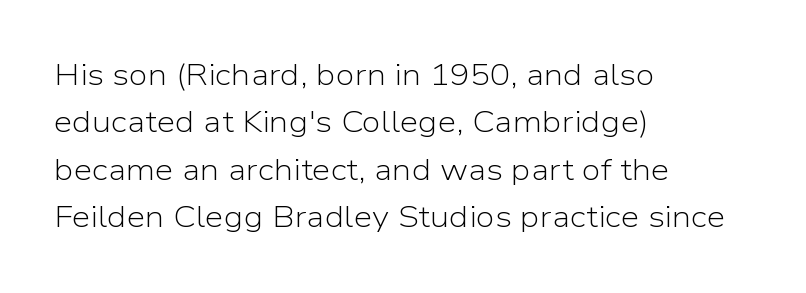
Q: Is the text bold? A: No.
Q: Is the text italic (slanted)? A: No, it is upright.
Q: Is the typeface a serif or a sans-serif typeface? A: Sans-serif.
Q: Is the text underlined? A: No.
Q: How is the paragraph aligned? A: Left-aligned.
Q: Is the spacing between letters normal or unusually wide? A: Normal.
Q: Is the spacing between lines tight, normal or loose? A: Normal.
Q: Width (condensed, normal, or wide)? A: Normal.
Q: Stroke contrast? A: Low.
Q: x-height? A: Medium.
Q: Monospaced? A: No.
